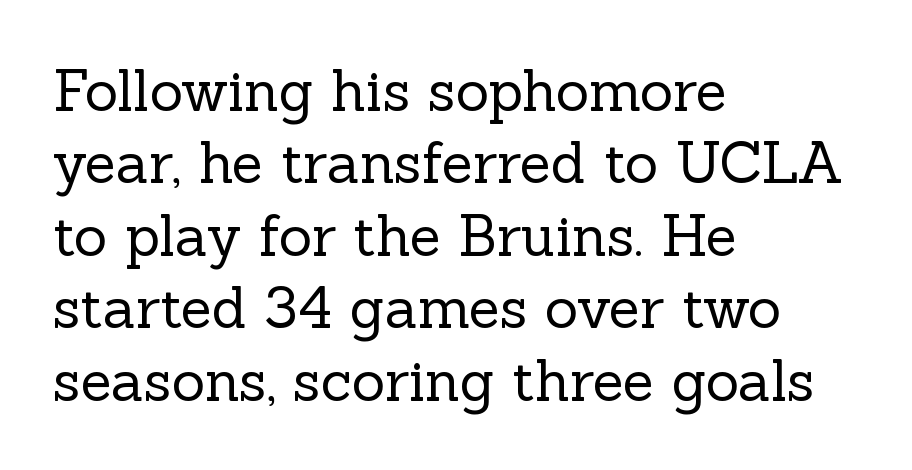
To sum up the face: it has serifs. Any mark beneath the type? The region is blank. Compared with typical body copy, the letter spacing here is the same. On a weight scale, this lands at 450 or below. Leading: standard. Varying glyph widths throughout — classic text-font behaviour.
